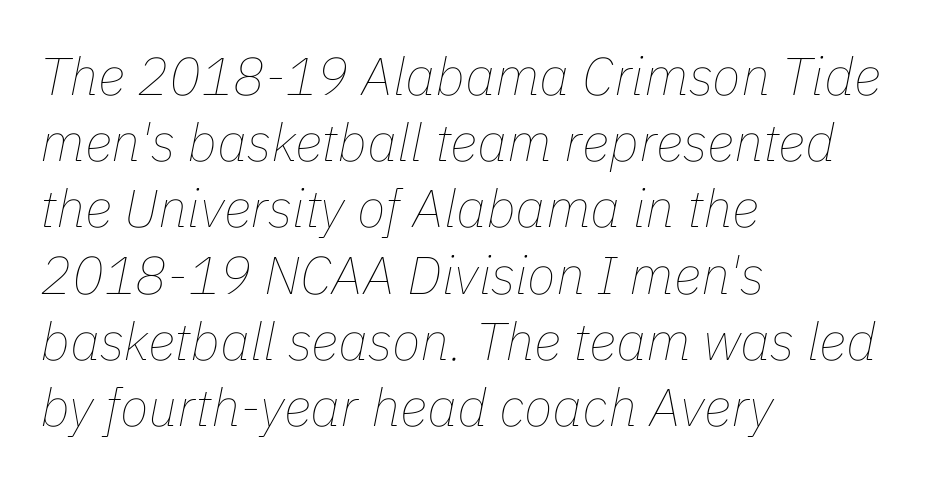
Q: Is the text bold? A: No.
Q: Is the text italic (slanted)? A: Yes, it leans right by about 11 degrees.
Q: Is the text underlined? A: No.
Q: How is the paragraph aligned? A: Left-aligned.
Q: Is the spacing between letters normal or unusually wide? A: Normal.
Q: Is the spacing between lines tight, normal or loose? A: Normal.
Q: Width (condensed, normal, or wide)? A: Normal.
Q: Stroke contrast? A: Low.
Q: x-height? A: Medium.
Q: Monospaced? A: No.
